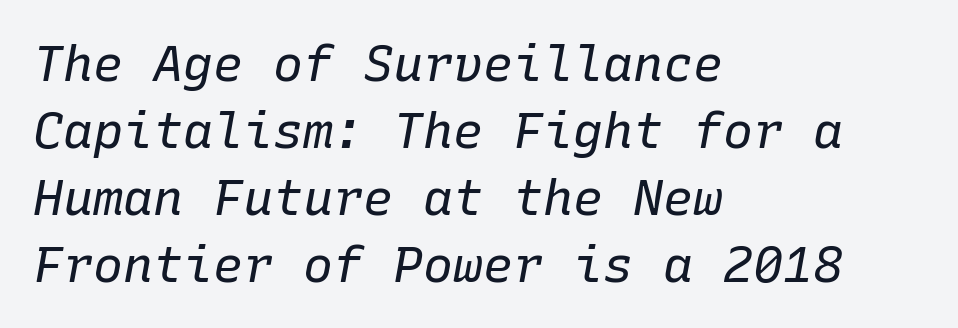
Q: Is the text bold? A: No.
Q: Is the text italic (slanted)? A: Yes, it leans right by about 10 degrees.
Q: Is the text underlined? A: No.
Q: How is the paragraph aligned? A: Left-aligned.
Q: Is the spacing between letters normal or unusually wide? A: Normal.
Q: Is the spacing between lines tight, normal or loose? A: Normal.
Q: Width (condensed, normal, or wide)? A: Normal.
Q: Stroke contrast? A: Low.
Q: x-height? A: Medium.
Q: Monospaced? A: Yes.
